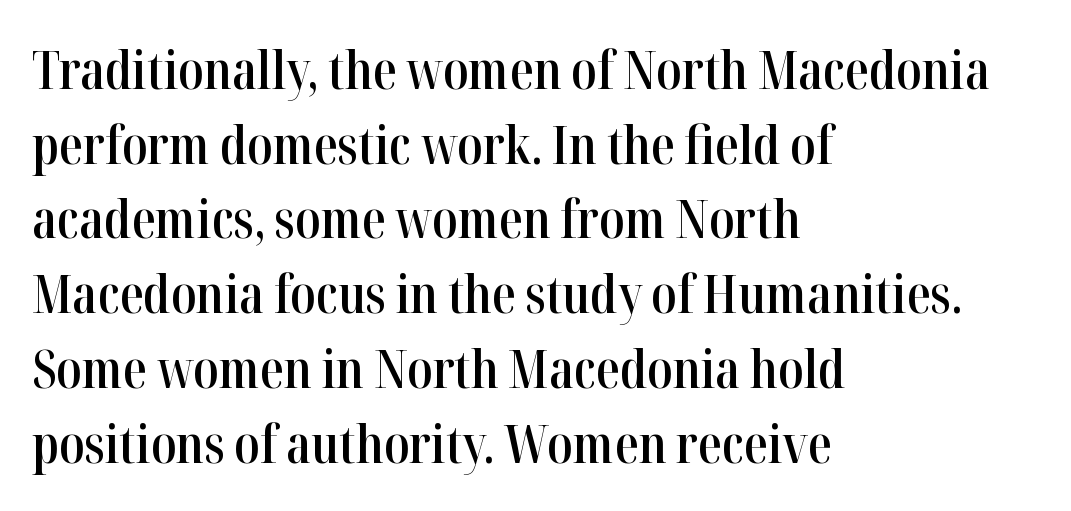
{"serif": "yes", "italic": "no", "bold": "semi", "weight": "semibold", "width": "condensed", "stroke_contrast": "high", "x_height": "medium", "monospaced": "no", "underline": "no", "align": "left", "line_spacing": "normal", "line_spacing_ratio": 1.41, "letter_spacing": "normal", "letter_spacing_em": 0.0, "glyph_px": 53}
